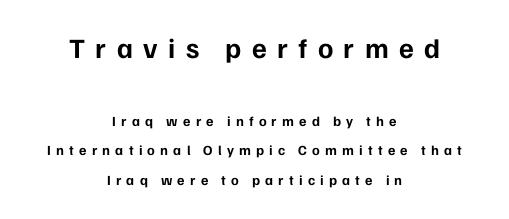
Letters rest on an invisible, unmarked baseline. Does the leading feel generous? Absolutely, it's lavish. This rendering employs a face without finishing strokes, i.e., a sans-serif. Vertical strokes here are truly vertical. Centered paragraph, ragged on both sides. This sample has the flowing, uneven cadence of proportional lettering.
